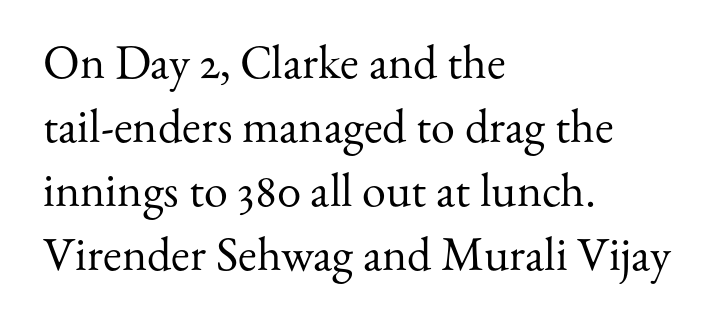
The image shows 48 px regular-weight serif type, upright; set left-aligned, normal line spacing (1.33x), normal letter spacing, not underlined; medium stroke contrast and a small x-height.
